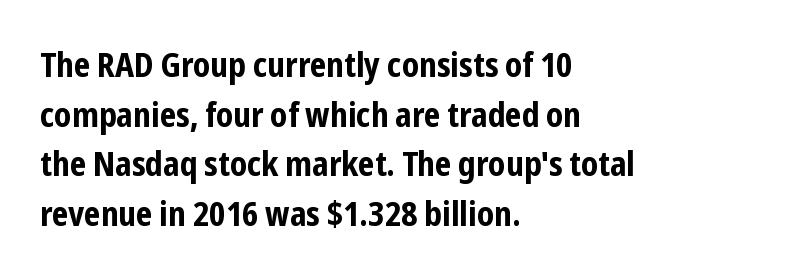
{"serif": "no", "italic": "no", "bold": "yes", "weight": "bold", "width": "condensed", "stroke_contrast": "low", "x_height": "medium", "monospaced": "no", "underline": "no", "align": "left", "line_spacing": "normal", "line_spacing_ratio": 1.46, "letter_spacing": "normal", "letter_spacing_em": 0.0, "glyph_px": 34}
